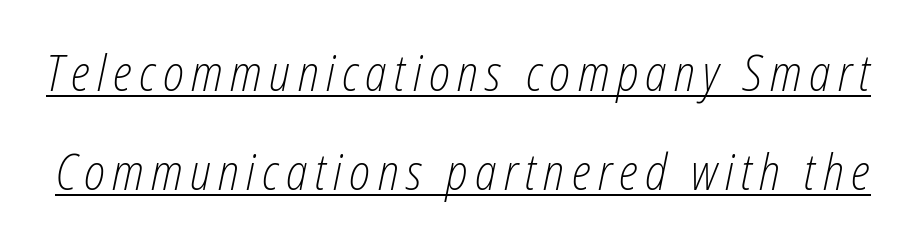
Q: Is the text bold? A: No.
Q: Is the text italic (slanted)? A: Yes, it leans right by about 12 degrees.
Q: Is the text underlined? A: Yes.
Q: Is the spacing between lines tight, normal or loose? A: Loose.
Q: Width (condensed, normal, or wide)? A: Condensed.
Q: Stroke contrast? A: Low.
Q: x-height? A: Medium.
Q: Monospaced? A: No.
